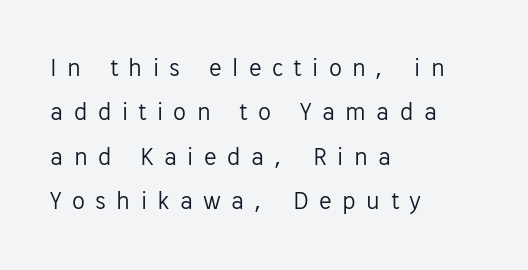
Q: Is the text bold? A: No.
Q: Is the text italic (slanted)? A: No, it is upright.
Q: Is the text underlined? A: No.
Q: How is the paragraph aligned? A: Left-aligned.
Q: Is the spacing between letters normal or unusually wide? A: Unusually wide.
